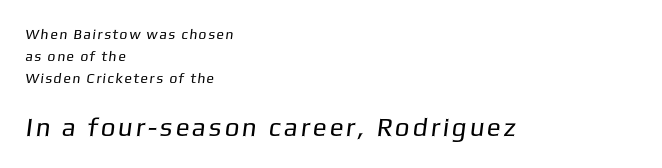
{"bold": "no", "underline": "no", "align": "left", "line_spacing": "normal", "line_spacing_ratio": 1.56, "larger_block": "second", "size_ratio": 1.86, "glyph_px": 26}
